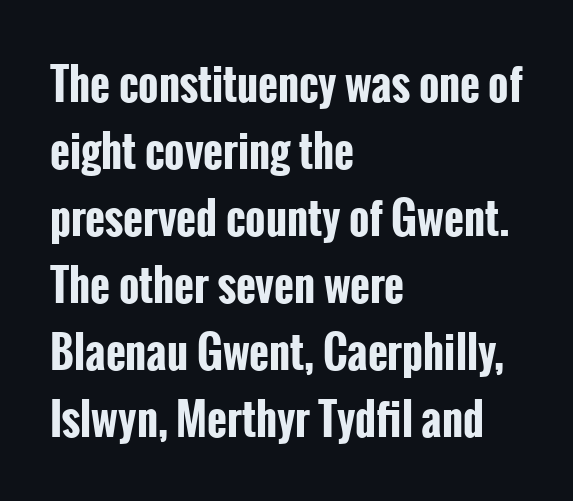
The image shows 43 px bold, condensed sans-serif type, upright; set left-aligned, normal line spacing (1.56x), normal letter spacing, not underlined; low stroke contrast and a medium x-height.
